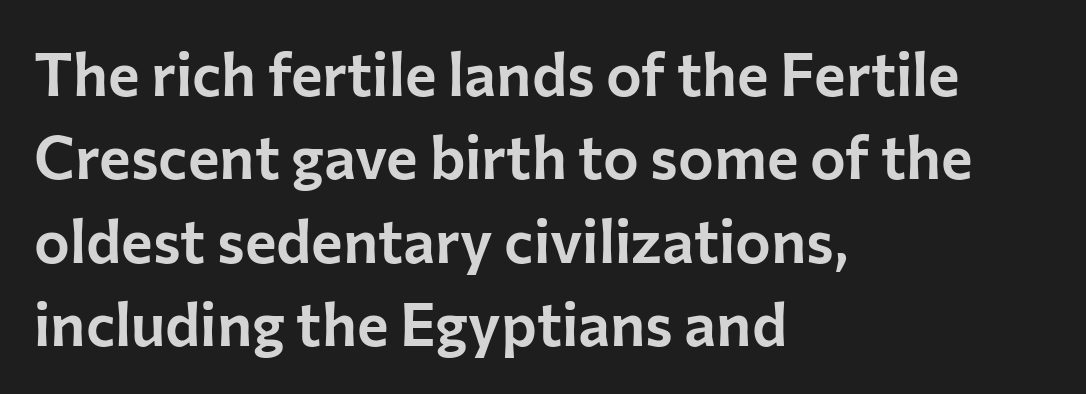
{"serif": "no", "italic": "no", "width": "normal", "stroke_contrast": "low", "x_height": "medium", "monospaced": "no", "underline": "no", "align": "left", "line_spacing": "normal", "line_spacing_ratio": 1.39, "letter_spacing": "normal", "letter_spacing_em": 0.0, "glyph_px": 60}
